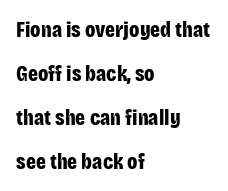
{"italic": "no", "bold": "yes", "underline": "no", "align": "left", "line_spacing": "loose", "line_spacing_ratio": 2.0, "letter_spacing": "normal", "letter_spacing_em": 0.0, "glyph_px": 22}
